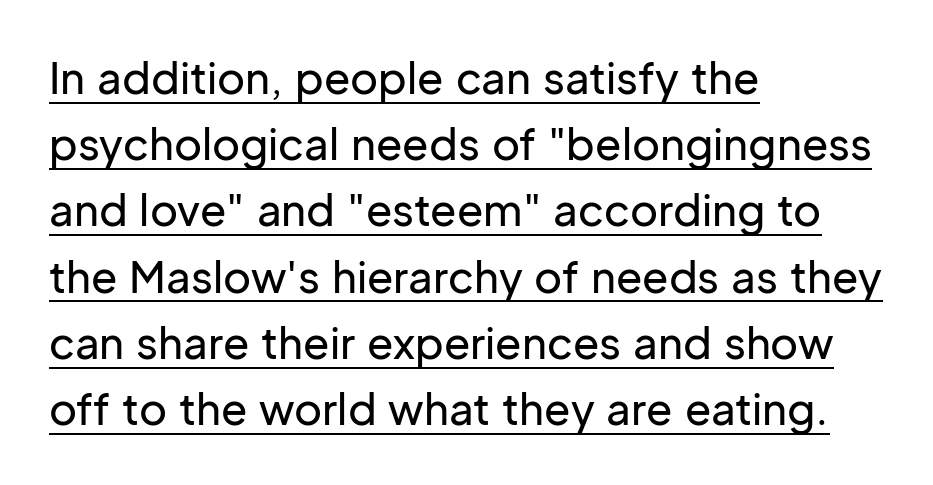
{"serif": "no", "italic": "no", "width": "normal", "stroke_contrast": "low", "x_height": "medium", "monospaced": "no", "underline": "yes", "align": "left", "line_spacing": "normal", "line_spacing_ratio": 1.54, "letter_spacing": "normal", "letter_spacing_em": 0.0, "glyph_px": 43}
